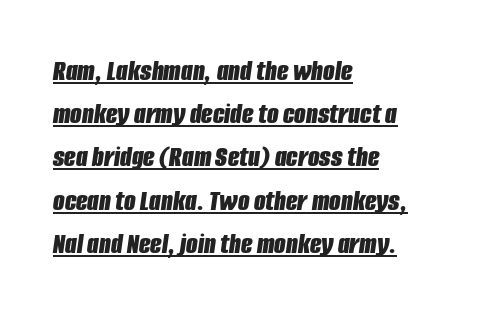
Q: Is the text bold? A: Yes.
Q: Is the text italic (slanted)? A: Yes, it leans right by about 8 degrees.
Q: Is the text underlined? A: Yes.
Q: How is the paragraph aligned? A: Left-aligned.
Q: Is the spacing between letters normal or unusually wide? A: Normal.
Q: Is the spacing between lines tight, normal or loose? A: Normal.
Q: Width (condensed, normal, or wide)? A: Condensed.
Q: Stroke contrast? A: Low.
Q: x-height? A: Large.
Q: Monospaced? A: No.
